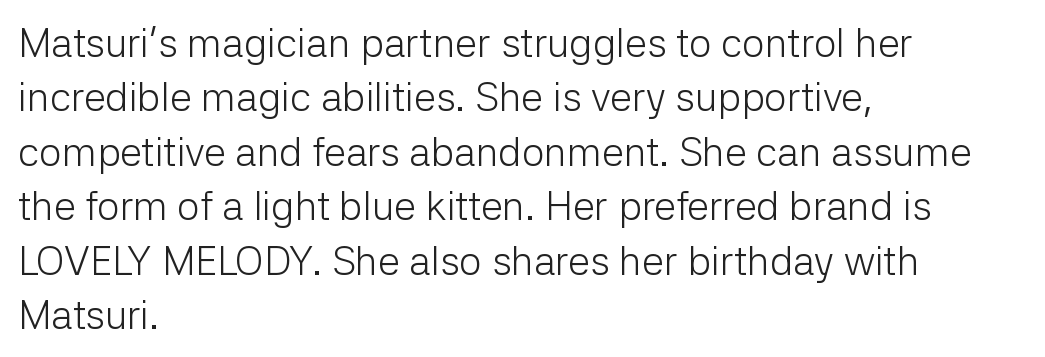
Leftover space on each line is placed entirely after the last word. The lines sit at an ordinary, default distance from one another. Tall strokes in this sample are plumb rather than angled. The glyphs are unaccompanied by any horizontal stroke below them.
